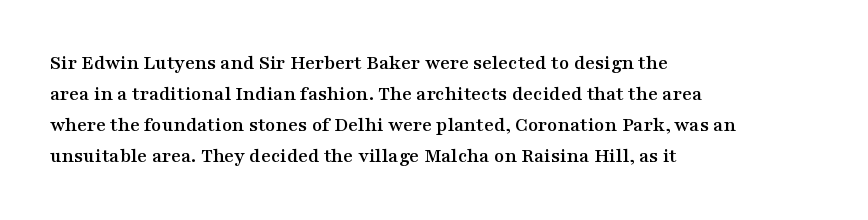
Q: Is the text italic (slanted)? A: No, it is upright.
Q: Is the text underlined? A: No.
Q: How is the paragraph aligned? A: Left-aligned.
Q: Is the spacing between letters normal or unusually wide? A: Normal.
Q: Is the spacing between lines tight, normal or loose? A: Normal.
